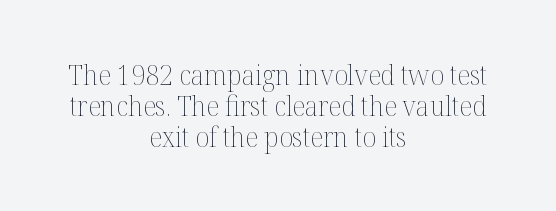
The image shows 28 px thin type, upright; set centered, tight line spacing (1.1x), normal letter spacing, not underlined; medium stroke contrast and a medium x-height.
